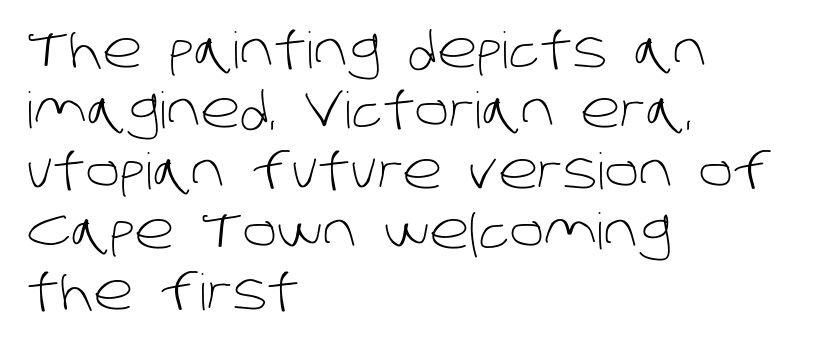
This sample uses a sans-serif face. Each letter keeps its own natural width here, so spacing adapts to shape. The rendering keeps characters at their native spacing. The text block is weighted toward the left margin, trailing off unevenly rightward. Clear beneath every line of the passage. Is this a heavy cut? Hardly; it is regular or lighter.
